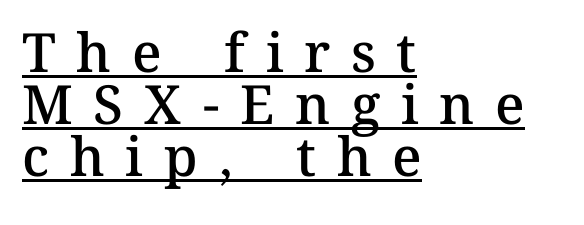
The image shows 54 px semibold type, upright; set left-aligned, tight line spacing (0.96x), unusually wide letter spacing (+0.38 em), underlined; medium stroke contrast and a medium x-height.
